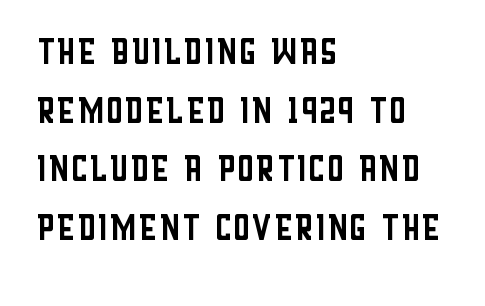
{"serif": "no", "italic": "no", "bold": "no", "weight": "regular", "width": "condensed", "stroke_contrast": "low", "x_height": "large", "monospaced": "no", "underline": "no", "align": "left", "line_spacing": "normal", "line_spacing_ratio": 1.25, "letter_spacing": "normal", "letter_spacing_em": 0.0, "glyph_px": 47}
